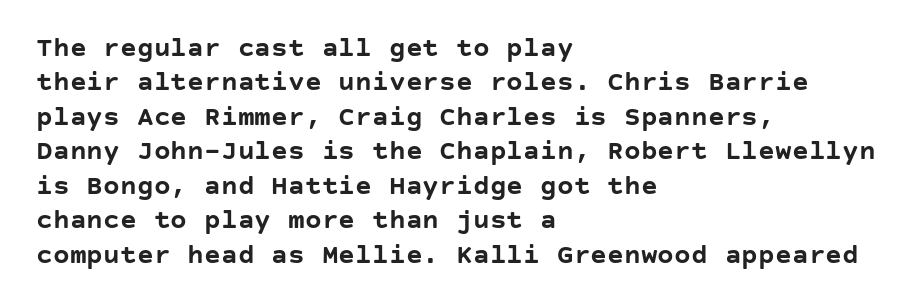
The image shows 28 px semibold sans-serif type, upright; set left-aligned, line spacing 1.23x, normal letter spacing, not underlined; low stroke contrast and a large x-height.
